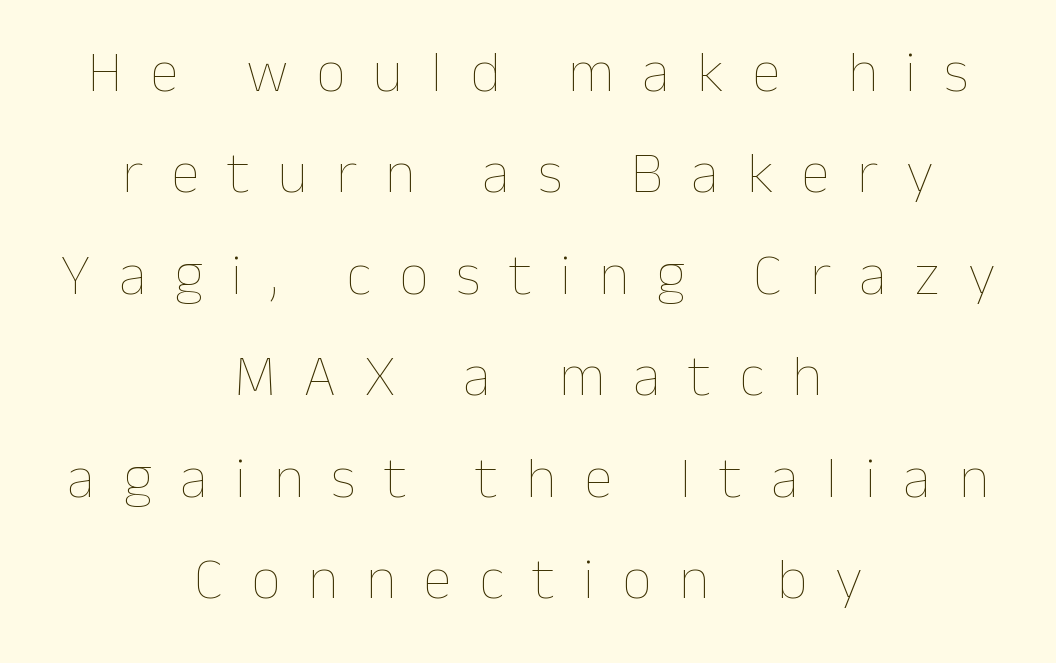
One-word summary of the alignment: center. Letter spacing: wide. Only glyphs here, with clear space below each row. The face used here is proportionally spaced, like ordinary book or web type. You can tell it's not italic because the verticals are truly vertical. Caption: face not bold, strokes unweighted.
